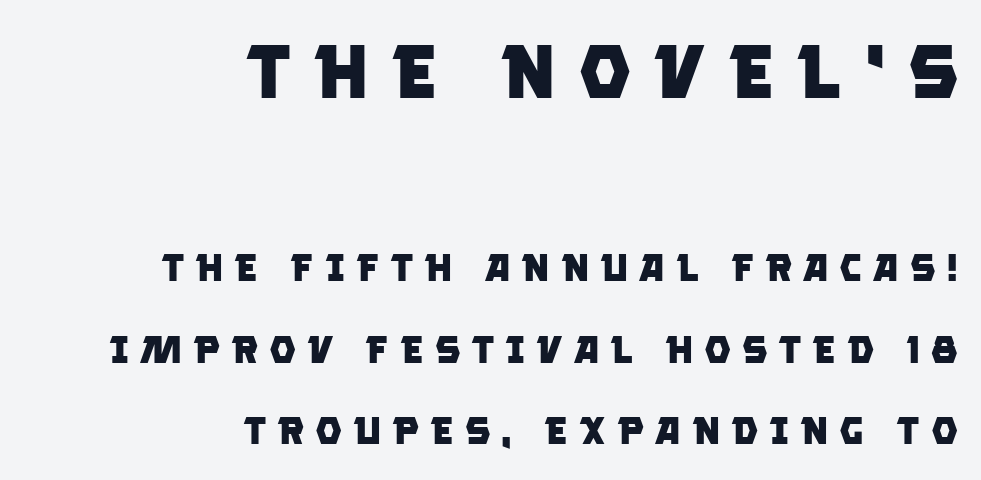
The image shows 75 px heavy sans-serif type; set right-aligned, loose line spacing (2.14x), unusually wide letter spacing (+0.28 em), not underlined; the first (top) block is 1.97x larger; low stroke contrast and a large x-height.
